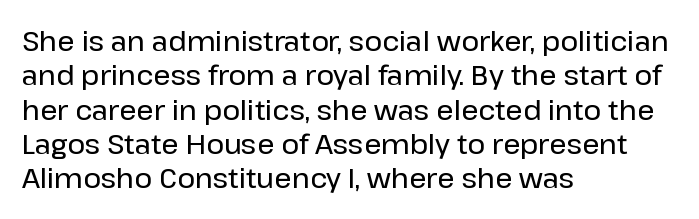
Do the letters lean? They stand straight. Lines of text with bare space underneath. The passage shown stacks its lines at a standard gap. Casual observation: everything's shoved over to the left.
